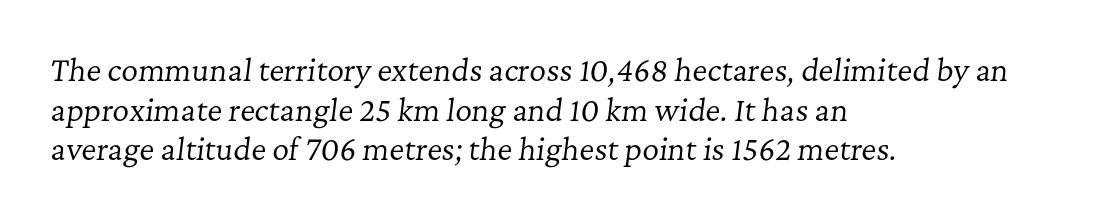
The image shows 29 px regular-weight serif type, italic (leaning right); set left-aligned, normal line spacing (1.37x), normal letter spacing, not underlined; low stroke contrast and a medium x-height.
